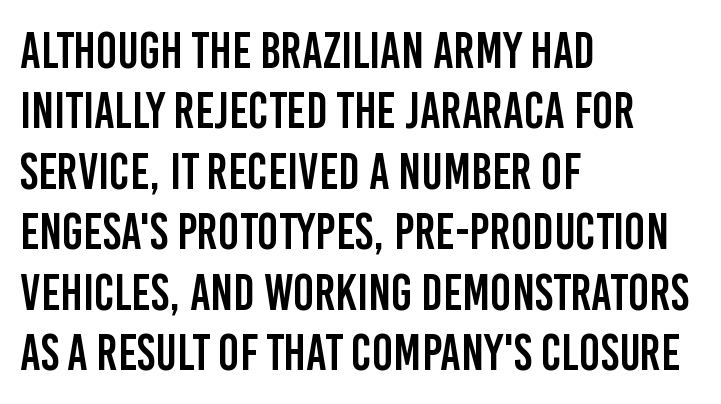
Descender tails drop into unmarked territory. Note the varied advance widths — an 'i' is clearly narrower than an 'm'. Classification — sans serif. This sample uses an upright cut, with every glyph sitting square on the baseline. The setting favours the left margin, as ordinary paragraphs usually do. The letters sit at their default tracking, neither squeezed nor spread.
